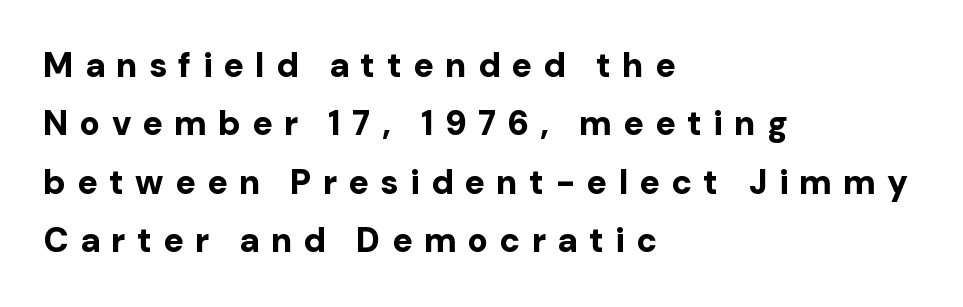
{"serif": "no", "italic": "no", "bold": "yes", "weight": "bold", "width": "normal", "stroke_contrast": "low", "x_height": "medium", "monospaced": "no", "underline": "no", "align": "left", "line_spacing_ratio": 1.72, "letter_spacing": "wide", "letter_spacing_em": 0.33, "glyph_px": 34}
